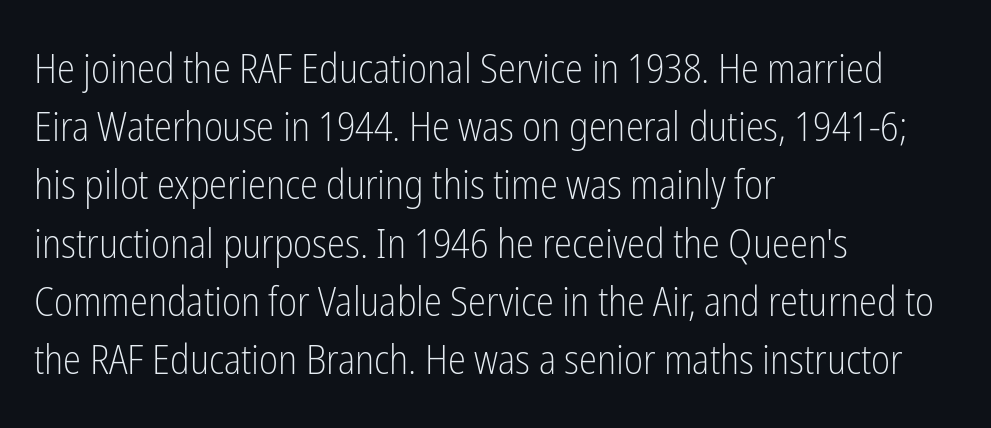
Q: Is the text bold? A: No.
Q: Is the text italic (slanted)? A: No, it is upright.
Q: Is the typeface a serif or a sans-serif typeface? A: Sans-serif.
Q: Is the text underlined? A: No.
Q: How is the paragraph aligned? A: Left-aligned.
Q: Is the spacing between letters normal or unusually wide? A: Normal.
Q: Is the spacing between lines tight, normal or loose? A: Normal.
Q: Width (condensed, normal, or wide)? A: Condensed.
Q: Stroke contrast? A: Low.
Q: x-height? A: Medium.
Q: Monospaced? A: No.
